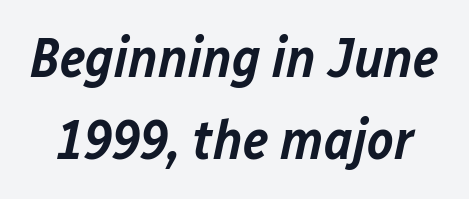
Regular leading. The space beneath each line is pristine and unruled. Glyph-to-glyph distance matches everyday printed text. Tall strokes in this sample are angled rather than plumb. Here the designer chose a conventional face with non-uniform glyph widths. Semibold letterforms, between regular and bold.
